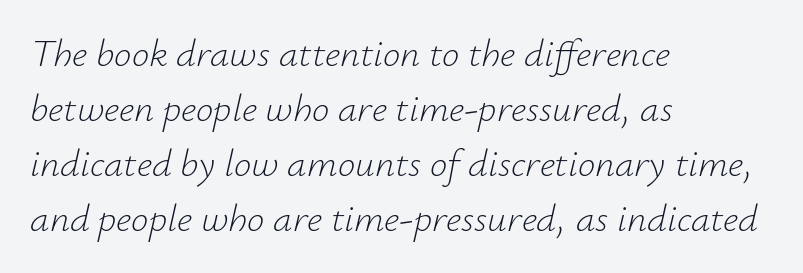
{"italic": "yes", "lean": "right", "slant_degrees": 12, "bold": "no", "weight": "light", "width": "normal", "stroke_contrast": "low", "x_height": "small", "monospaced": "no", "underline": "no", "align": "left", "line_spacing": "normal", "line_spacing_ratio": 1.41, "letter_spacing": "normal", "letter_spacing_em": 0.0, "glyph_px": 39}
